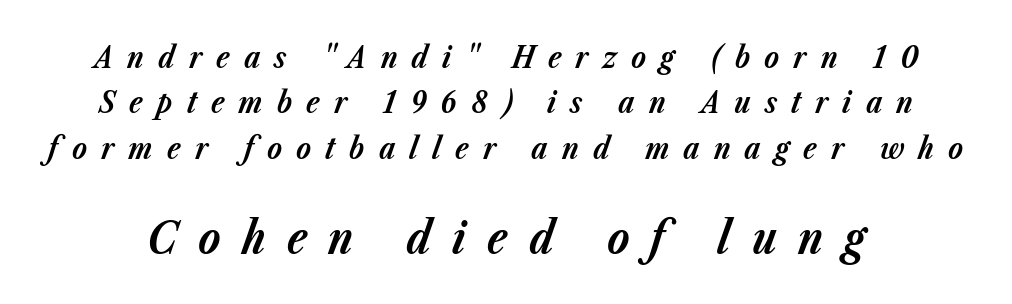
Q: Is the text bold? A: Yes.
Q: Is the text italic (slanted)? A: Yes, it leans right by about 23 degrees.
Q: Is the text underlined? A: No.
Q: Is the spacing between letters normal or unusually wide? A: Unusually wide.
Q: Is the spacing between lines tight, normal or loose? A: Normal.
Q: Which block of text is set in a larger size, the first (top) or the second (bottom)? A: The second (bottom) one.
Q: Width (condensed, normal, or wide)? A: Normal.
Q: Stroke contrast? A: Low.
Q: x-height? A: Medium.
Q: Monospaced? A: No.
